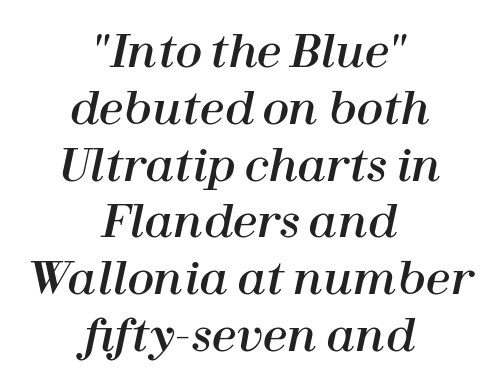
Q: Is the text italic (slanted)? A: Yes, it leans right by about 12 degrees.
Q: Is the text underlined? A: No.
Q: How is the paragraph aligned? A: Centered.
Q: Is the spacing between letters normal or unusually wide? A: Normal.
Q: Is the spacing between lines tight, normal or loose? A: Normal.
Q: Width (condensed, normal, or wide)? A: Normal.
Q: Stroke contrast? A: High.
Q: x-height? A: Medium.
Q: Monospaced? A: No.
